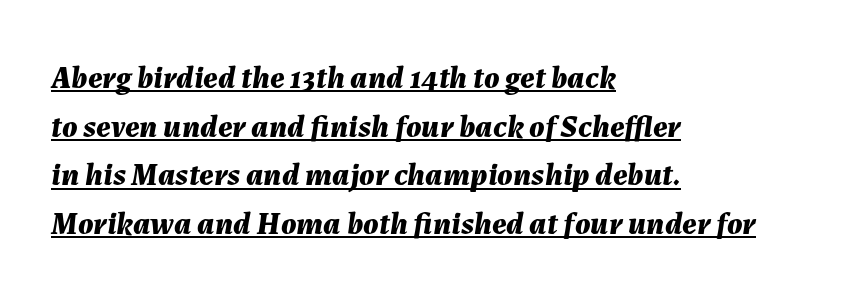
{"italic": "yes", "lean": "right", "slant_degrees": 7, "bold": "yes", "weight": "bold", "width": "normal", "stroke_contrast": "medium", "x_height": "medium", "monospaced": "no", "underline": "yes", "align": "left", "line_spacing": "normal", "line_spacing_ratio": 1.52, "letter_spacing": "normal", "letter_spacing_em": 0.0, "glyph_px": 32}
